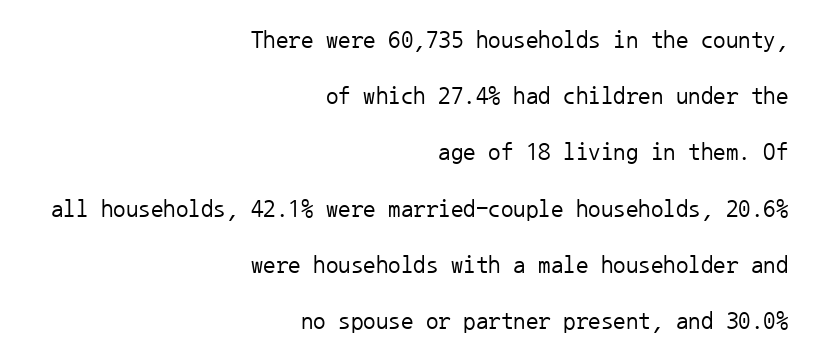
{"italic": "no", "bold": "no", "underline": "no", "align": "right", "line_spacing": "loose", "line_spacing_ratio": 2.25, "letter_spacing": "normal", "letter_spacing_em": 0.0, "glyph_px": 25}
